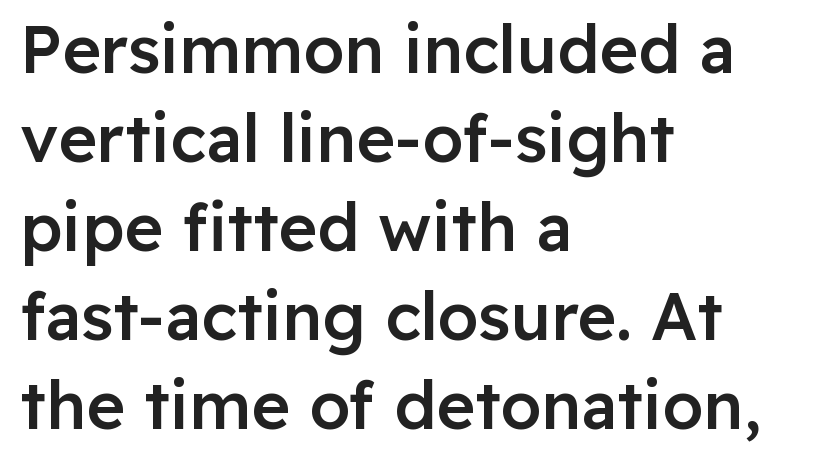
Line beginnings align vertically; line endings do not. In terms of leading, this rendering sits right in the middle. Is this a fixed-width face? No — the glyphs have proportional, varying widths. These lines are composed in type without serifs. Nobody touched the tracking dial on this one. Clear beneath every line of the passage.
